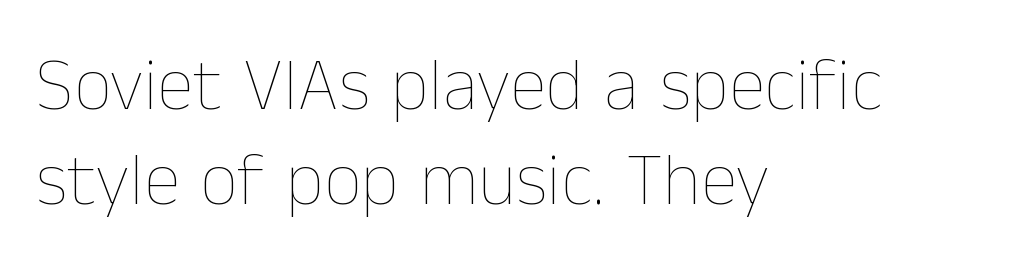
{"italic": "no", "bold": "no", "weight": "thin", "width": "normal", "stroke_contrast": "low", "x_height": "medium", "monospaced": "no", "underline": "no", "align": "left", "line_spacing": "normal", "line_spacing_ratio": 1.29, "letter_spacing": "normal", "letter_spacing_em": 0.0, "glyph_px": 74}
